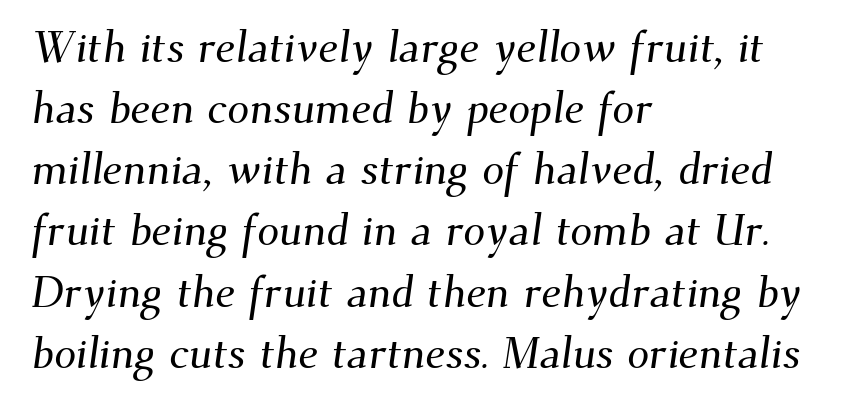
The letters sit at their default tracking, neither squeezed nor spread. Leftover space on each line is placed entirely after the last word. The passage shown is typed in a proportional face where columns would drift. If you measured baseline to baseline, you'd find a middling distance. The font family rendered here belongs to the serif group. Type without underlining.
